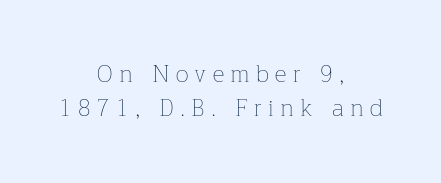
{"italic": "no", "bold": "no", "underline": "no", "align": "center", "line_spacing": "normal", "line_spacing_ratio": 1.47, "letter_spacing": "wide", "letter_spacing_em": 0.28, "glyph_px": 23}
